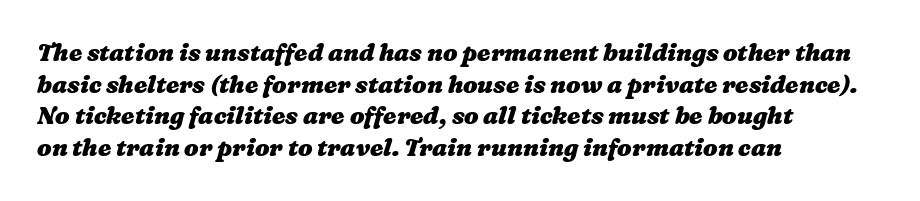
Q: Is the text bold? A: Yes.
Q: Is the text underlined? A: No.
Q: How is the paragraph aligned? A: Left-aligned.
Q: Is the spacing between letters normal or unusually wide? A: Normal.
Q: Is the spacing between lines tight, normal or loose? A: Normal.
